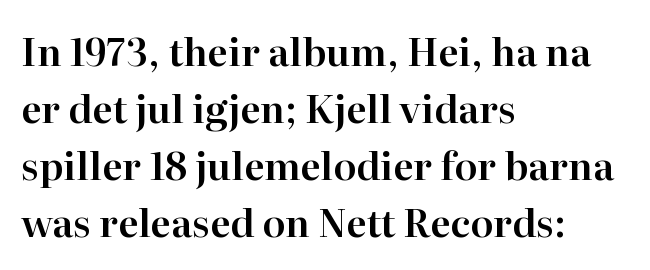
{"serif": "yes", "italic": "no", "width": "normal", "stroke_contrast": "high", "x_height": "medium", "monospaced": "no", "underline": "no", "align": "left", "line_spacing": "normal", "line_spacing_ratio": 1.5, "letter_spacing": "normal", "letter_spacing_em": 0.0, "glyph_px": 38}
